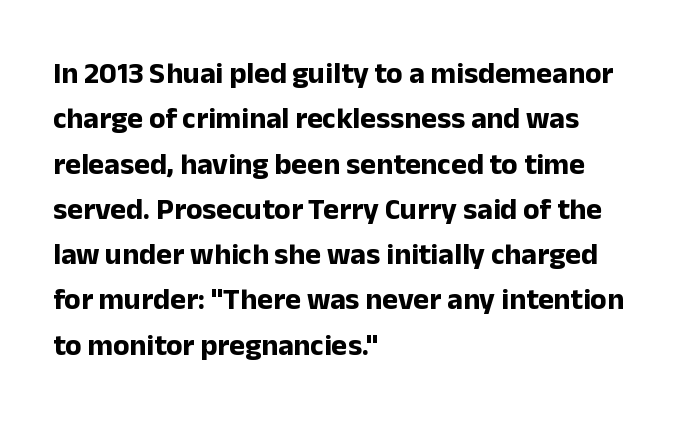
Here the glyphs are tracked normally, forming tight word shapes. Which margin do the lines hug? The left one — the right edge is uneven. Is the type bold? Yes — the strokes are clearly thick and heavy. Horizontal bands of white between lines are of average thickness.
